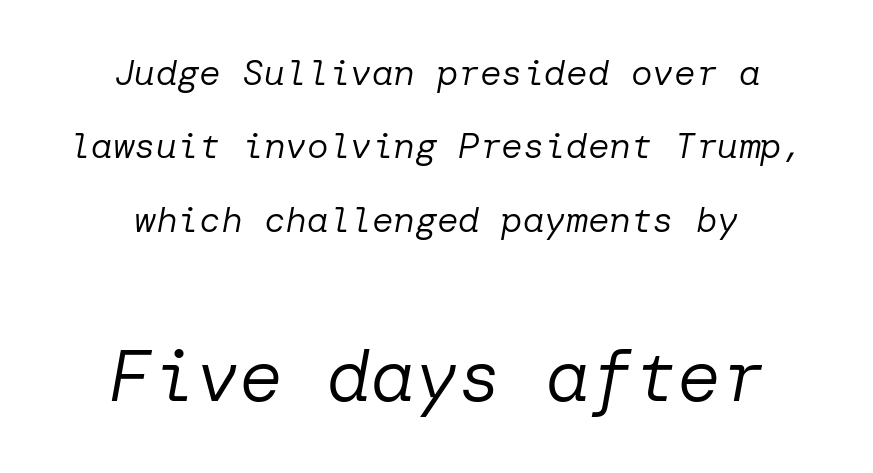
The image shows 73 px regular-weight type, italic (leaning right); set centered, loose line spacing (2.04x), normal letter spacing, not underlined; the second (bottom) block is 2.03x larger; low stroke contrast and a medium x-height.
